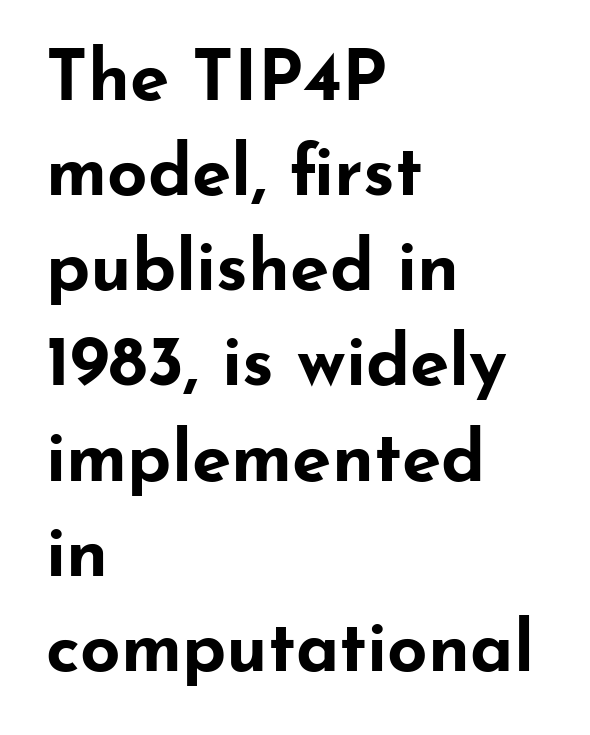
The image shows 71 px bold, wide sans-serif type, upright; set left-aligned, normal line spacing (1.34x), normal letter spacing, not underlined; low stroke contrast and a small x-height.
